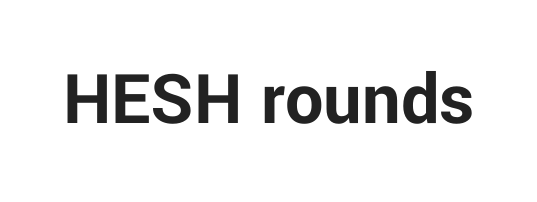
{"serif": "no", "italic": "no", "bold": "yes", "weight": "bold", "width": "normal", "stroke_contrast": "low", "x_height": "medium", "monospaced": "no", "underline": "no", "letter_spacing": "normal", "letter_spacing_em": 0.0, "glyph_px": 76}
